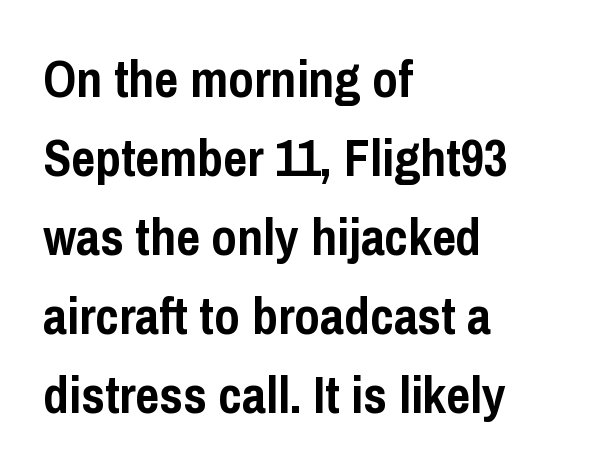
Stroke terminals: plain, sans-serif. Stroke thickness is high; the sample reads as a true bold. Any mark beneath the type? The region is blank. Horizontal alignment here is leftward, the default for most running prose.
